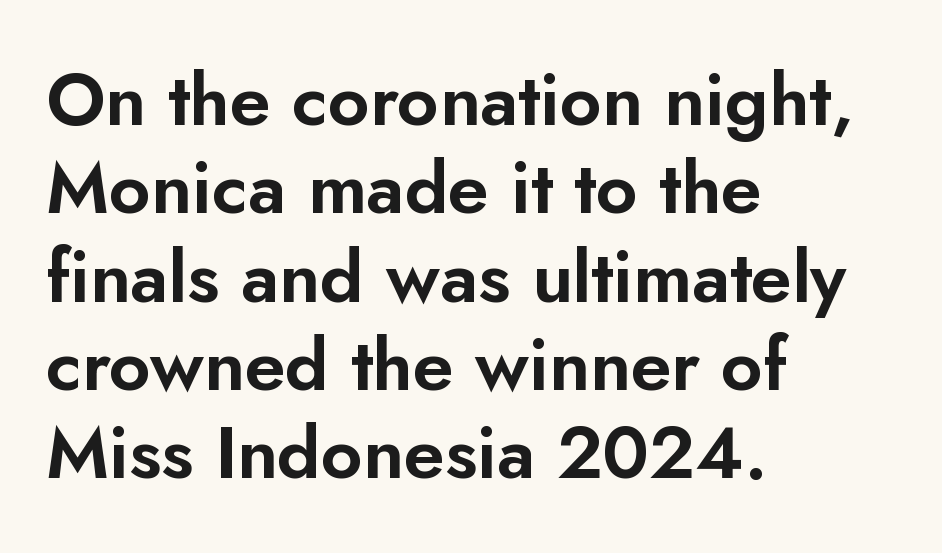
The image shows 73 px sans-serif type, upright; set left-aligned, line spacing 1.21x, normal letter spacing, not underlined; low stroke contrast and a small x-height.
